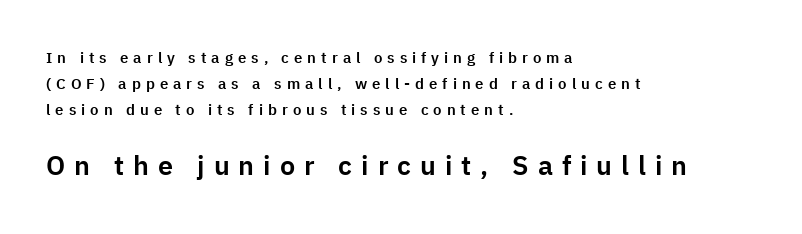
The image shows 27 px text type, upright; set left-aligned, line spacing 1.73x, unusually wide letter spacing (+0.33 em), not underlined; the second (bottom) block is 1.8x larger.
